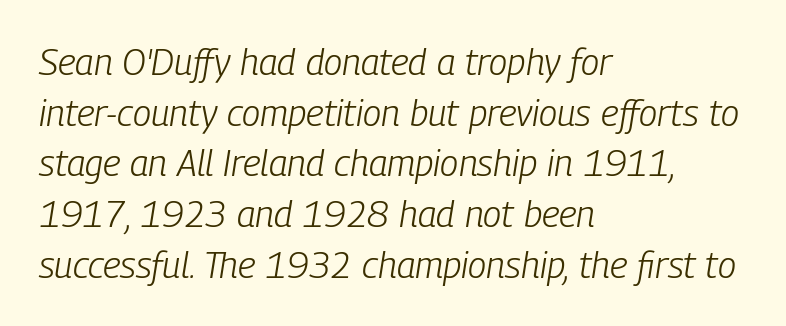
Q: Is the text bold? A: No.
Q: Is the text italic (slanted)? A: Yes, it leans right by about 9 degrees.
Q: Is the text underlined? A: No.
Q: How is the paragraph aligned? A: Left-aligned.
Q: Is the spacing between letters normal or unusually wide? A: Normal.
Q: Is the spacing between lines tight, normal or loose? A: Normal.
Q: Width (condensed, normal, or wide)? A: Condensed.
Q: Stroke contrast? A: Low.
Q: x-height? A: Medium.
Q: Monospaced? A: No.
